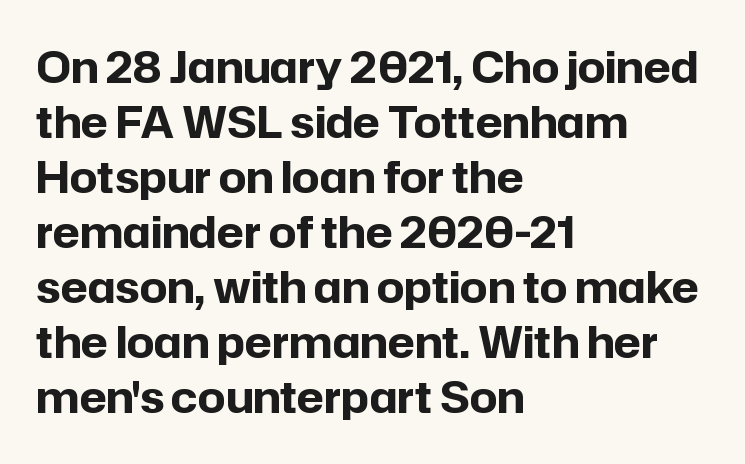
Q: Is the text bold? A: Yes.
Q: Is the text italic (slanted)? A: No, it is upright.
Q: Is the typeface a serif or a sans-serif typeface? A: Sans-serif.
Q: Is the text underlined? A: No.
Q: How is the paragraph aligned? A: Left-aligned.
Q: Is the spacing between letters normal or unusually wide? A: Normal.
Q: Is the spacing between lines tight, normal or loose? A: Normal.
Q: Width (condensed, normal, or wide)? A: Normal.
Q: Stroke contrast? A: Low.
Q: x-height? A: Medium.
Q: Monospaced? A: No.
